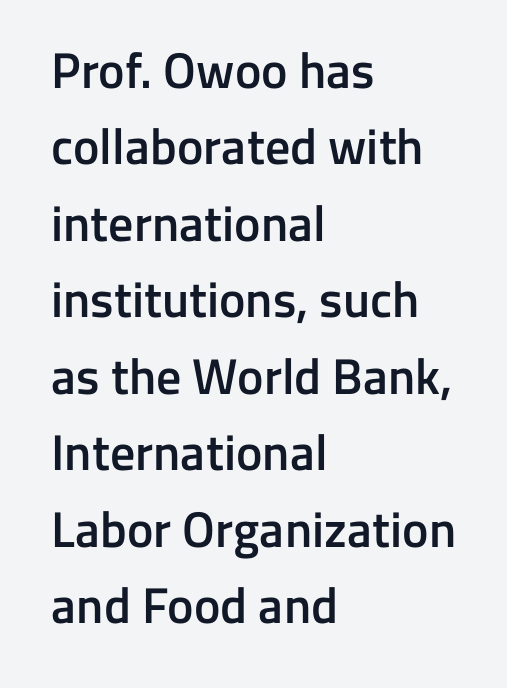
The image shows 50 px semibold sans-serif type, upright; set left-aligned, normal line spacing (1.53x), normal letter spacing, not underlined; low stroke contrast and a medium x-height.
